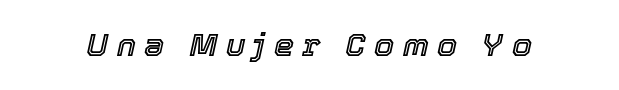
The image shows 32 px text type, italic (leaning right); set unusually wide letter spacing (+0.26 em), not underlined; a medium x-height.
